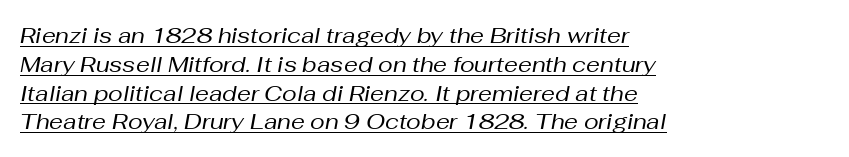
In terms of posture, this sample is oblique. This reads as an unemphasized weight, regular at the heaviest. The designer left line spacing at the default. This sample uses plain, unmodified letter spacing.
